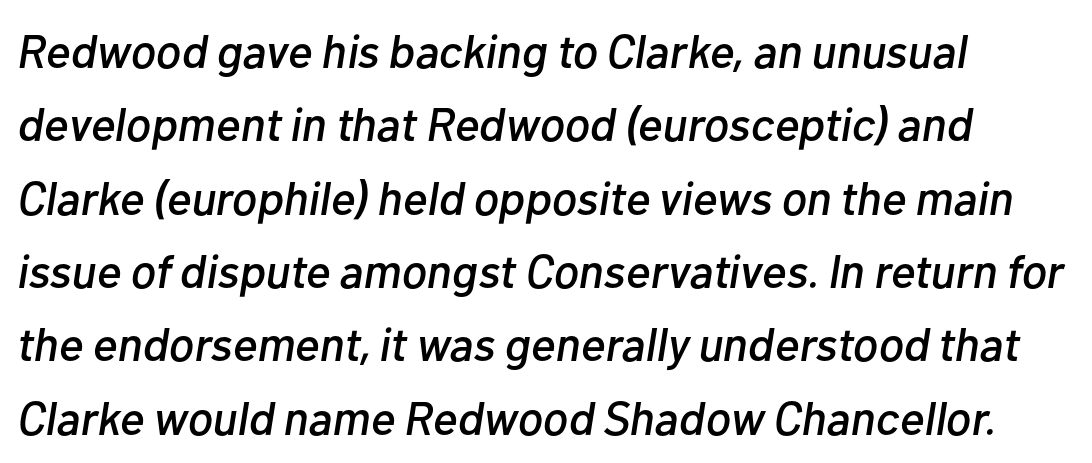
{"italic": "yes", "lean": "right", "slant_degrees": 10, "width": "normal", "stroke_contrast": "low", "x_height": "medium", "monospaced": "no", "underline": "no", "align": "left", "line_spacing": "normal", "line_spacing_ratio": 1.56, "letter_spacing": "normal", "letter_spacing_em": 0.0, "glyph_px": 47}
